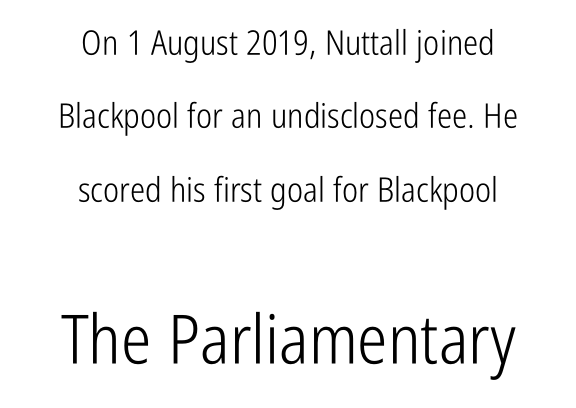
Q: Is the text bold? A: No.
Q: Is the text italic (slanted)? A: No, it is upright.
Q: Is the typeface a serif or a sans-serif typeface? A: Sans-serif.
Q: Is the text underlined? A: No.
Q: How is the paragraph aligned? A: Centered.
Q: Is the spacing between letters normal or unusually wide? A: Normal.
Q: Is the spacing between lines tight, normal or loose? A: Loose.
Q: Which block of text is set in a larger size, the first (top) or the second (bottom)? A: The second (bottom) one.
Q: Width (condensed, normal, or wide)? A: Condensed.
Q: Stroke contrast? A: Low.
Q: x-height? A: Medium.
Q: Monospaced? A: No.
